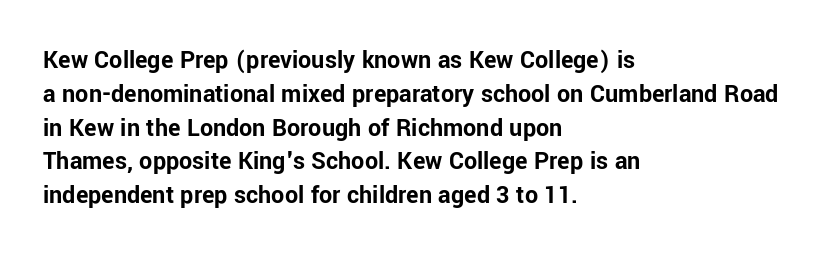
{"italic": "no", "bold": "yes", "underline": "no", "align": "left", "line_spacing": "normal", "line_spacing_ratio": 1.3, "letter_spacing": "normal", "letter_spacing_em": 0.0, "glyph_px": 26}
